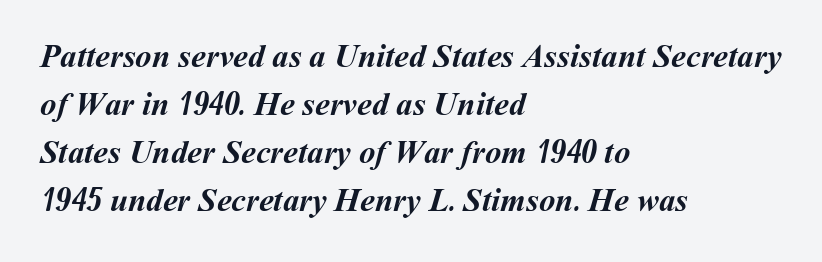
Q: Is the text bold? A: Yes.
Q: Is the text underlined? A: No.
Q: How is the paragraph aligned? A: Left-aligned.
Q: Is the spacing between letters normal or unusually wide? A: Normal.
Q: Is the spacing between lines tight, normal or loose? A: Normal.
Q: Width (condensed, normal, or wide)? A: Normal.
Q: Stroke contrast? A: Medium.
Q: x-height? A: Medium.
Q: Monospaced? A: No.
